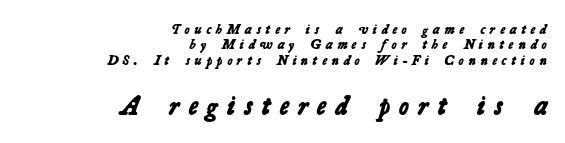
Rows of type sit shoulder to shoulder in the vertical direction. Is the block centered? No — it sits flush against the right margin. Here the second block reads like a headline and the first like body copy. Thick stems and heavy bowls — unmistakably bold.
